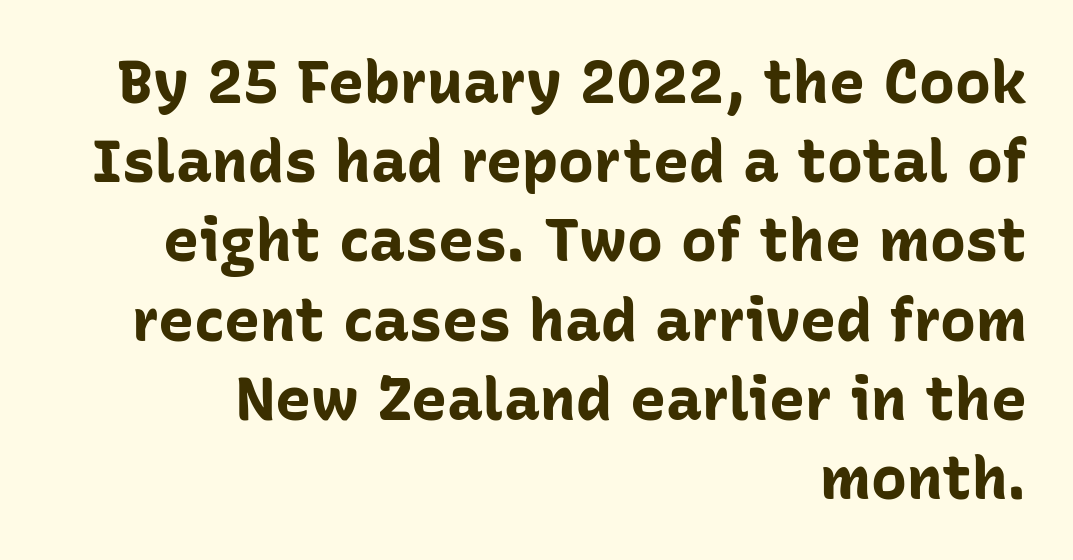
The image shows 60 px bold sans-serif type, upright; set right-aligned, normal line spacing (1.32x), normal letter spacing, not underlined; low stroke contrast and a medium x-height.
